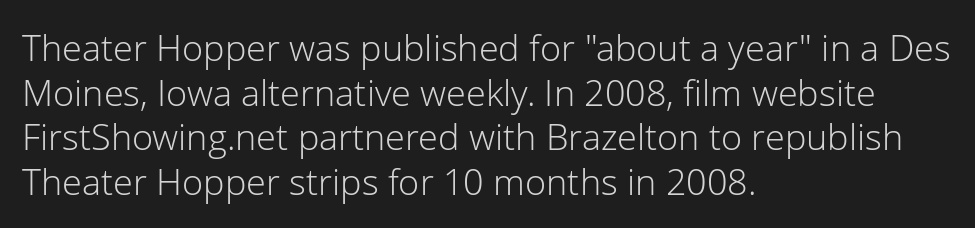
It's the straight-up-and-down kind of type. Type without underlining. Tracking value appears to be zero — textbook default spacing. The passage shown is not bold in any degree.
